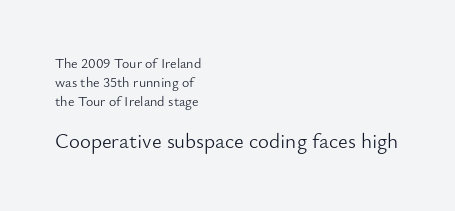
Quick note: not italic, upright. A bare baseline throughout the passage. Every row of glyphs begins at an identical x-position on the left. This reads as an unemphasized weight, regular at the heaviest.
